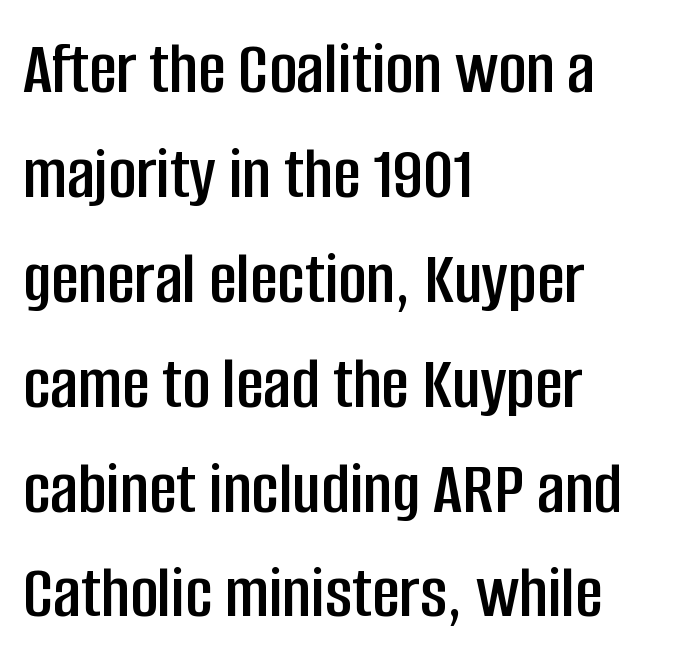
Q: Is the text italic (slanted)? A: No, it is upright.
Q: Is the typeface a serif or a sans-serif typeface? A: Sans-serif.
Q: Is the text underlined? A: No.
Q: How is the paragraph aligned? A: Left-aligned.
Q: Is the spacing between letters normal or unusually wide? A: Normal.
Q: Is the spacing between lines tight, normal or loose? A: Normal.
Q: Width (condensed, normal, or wide)? A: Condensed.
Q: Stroke contrast? A: Low.
Q: x-height? A: Large.
Q: Monospaced? A: No.
